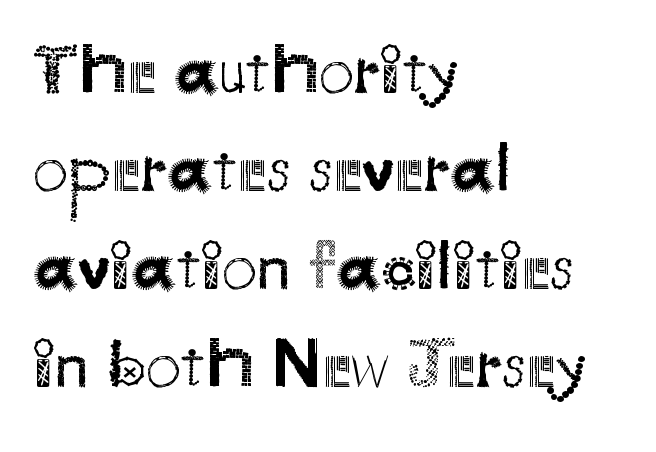
A sans-serif font was chosen for this passage. The letters look calm and open, with moderate or lighter stems. When letters stand straight like this, we call the style roman or upright. Beneath every word, the page is bare. Tracking here is standard; glyphs follow each other at the usual distance. Every row of glyphs begins at an identical x-position on the left.
